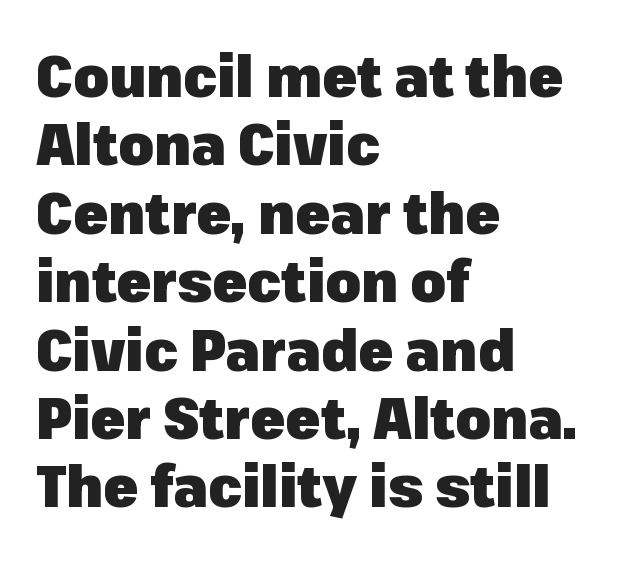
Grotesque or geometric, the face here clearly has no serifs. The specimen reads as upright at a glance. Teacher's note: observe the even left margin — that is flush-left alignment. Do the characters align in a grid? No, the font is proportional. Only glyphs here, with clear space below each row.
